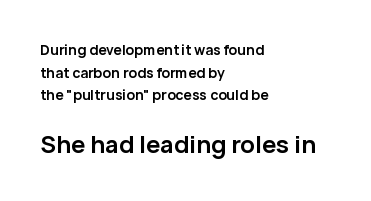
Q: Is the text bold? A: Yes.
Q: Is the text italic (slanted)? A: No, it is upright.
Q: Is the text underlined? A: No.
Q: How is the paragraph aligned? A: Left-aligned.
Q: Is the spacing between letters normal or unusually wide? A: Normal.
Q: Is the spacing between lines tight, normal or loose? A: Normal.
Q: Which block of text is set in a larger size, the first (top) or the second (bottom)? A: The second (bottom) one.
